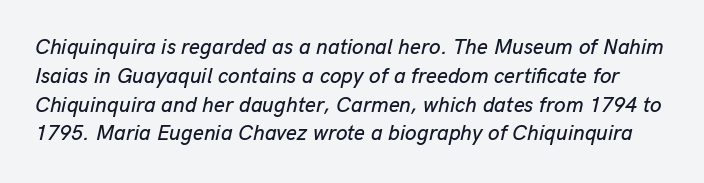
The image shows 21 px text type, italic (leaning right); set normal line spacing (1.37x), normal letter spacing, not underlined.
